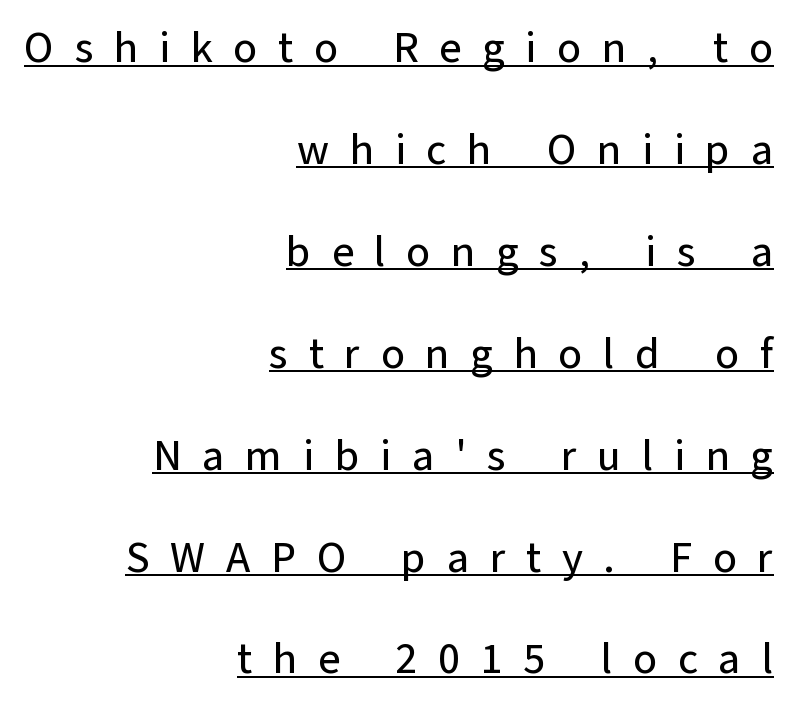
The image shows 43 px sans-serif type, upright; set right-aligned, loose line spacing (2.37x), unusually wide letter spacing (+0.48 em), underlined; low stroke contrast and a medium x-height.
